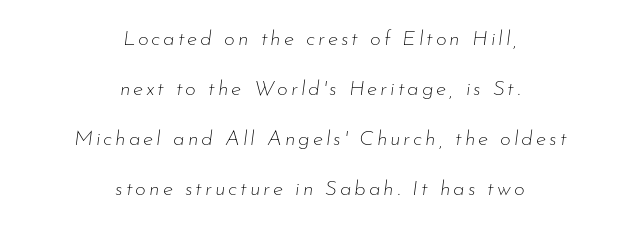
{"italic": "yes", "lean": "right", "slant_degrees": 7, "bold": "no", "underline": "no", "align": "center", "line_spacing": "loose", "line_spacing_ratio": 2.38, "glyph_px": 21}
